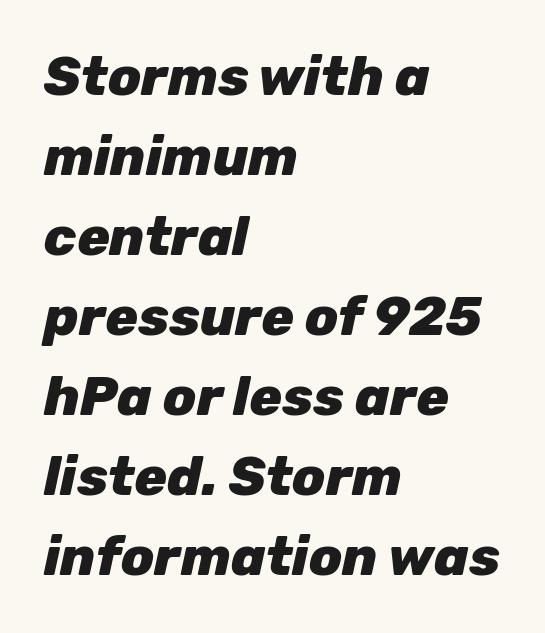
Looks like regular typesetting: each glyph gets only the width it needs. Layout note: lines flush left. The text carries the slant typical of an italic or oblique font. The gaps between neighbouring characters are ordinary and unremarkable. Quick note: underline off.
